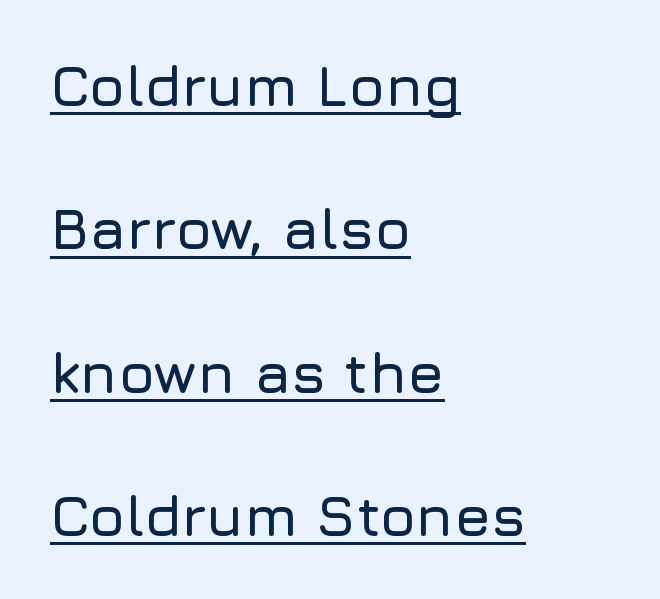
{"serif": "no", "italic": "no", "width": "normal", "stroke_contrast": "low", "x_height": "medium", "monospaced": "no", "underline": "yes", "align": "left", "line_spacing": "loose", "line_spacing_ratio": 2.47, "letter_spacing": "normal", "letter_spacing_em": 0.0, "glyph_px": 58}
